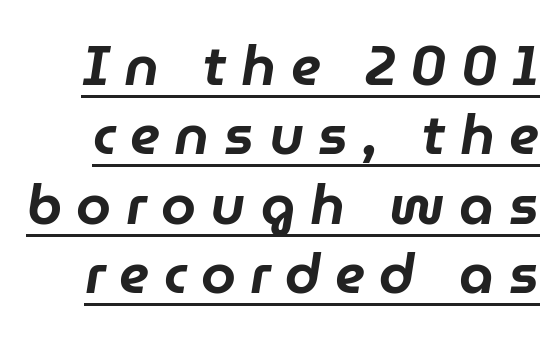
The image shows 56 px text type, italic (leaning right); set line spacing 1.24x, unusually wide letter spacing (+0.26 em), underlined; low stroke contrast and a medium x-height.
